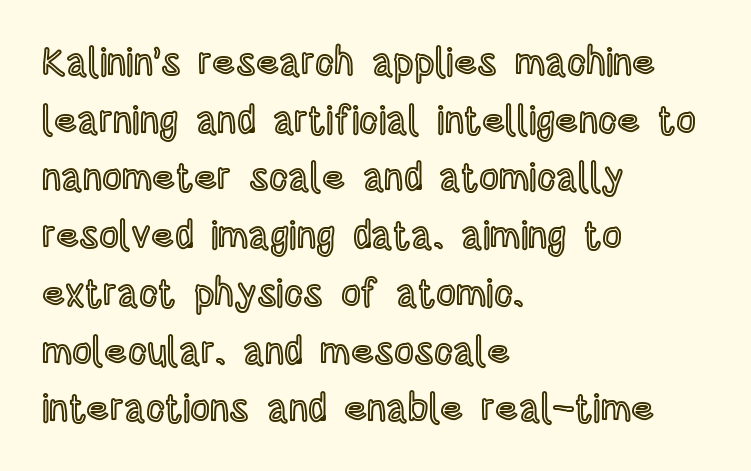
Q: Is the text italic (slanted)? A: No, it is upright.
Q: Is the text underlined? A: No.
Q: How is the paragraph aligned? A: Left-aligned.
Q: Is the spacing between letters normal or unusually wide? A: Normal.
Q: Is the spacing between lines tight, normal or loose? A: Normal.
Q: Width (condensed, normal, or wide)? A: Condensed.
Q: x-height? A: Large.
Q: Monospaced? A: No.
